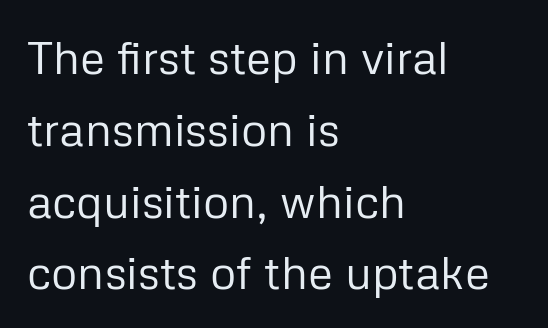
Quick note: interline space is typical. A clean baseline with only descenders dipping below it. Summary of weight: not heavy and not bold. The letters advance in unequal steps, a hallmark of proportional type. The rag falls on the right side of this text block. The passage shown has conventional tracking throughout.
